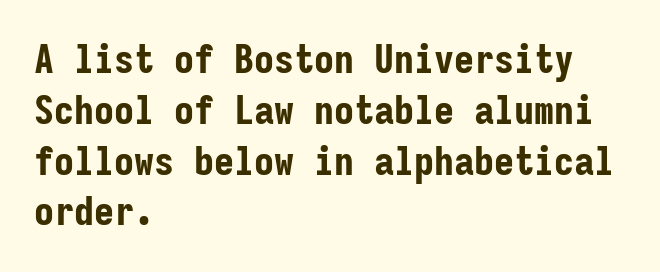
Q: Is the text bold? A: Yes.
Q: Is the text italic (slanted)? A: No, it is upright.
Q: Is the typeface a serif or a sans-serif typeface? A: Sans-serif.
Q: Is the text underlined? A: No.
Q: How is the paragraph aligned? A: Left-aligned.
Q: Is the spacing between letters normal or unusually wide? A: Normal.
Q: Is the spacing between lines tight, normal or loose? A: Normal.
Q: Width (condensed, normal, or wide)? A: Condensed.
Q: Stroke contrast? A: Low.
Q: x-height? A: Medium.
Q: Monospaced? A: Yes.
